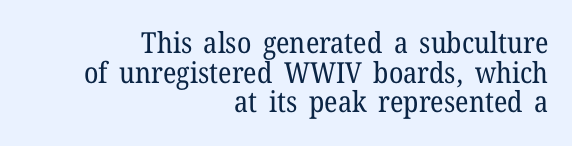
{"serif": "yes", "italic": "no", "bold": "no", "weight": "regular", "width": "normal", "stroke_contrast": "low", "x_height": "medium", "monospaced": "no", "underline": "no", "align": "right", "line_spacing": "tight", "line_spacing_ratio": 1.02, "letter_spacing": "normal", "letter_spacing_em": 0.0, "glyph_px": 29}
